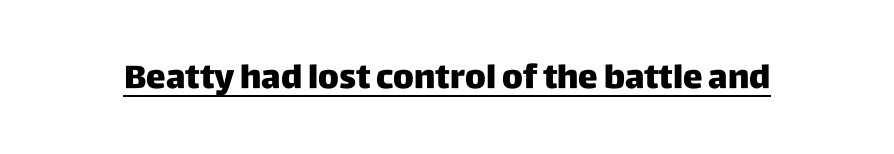
Underlined type. Think of a printed novel: that variable character pitch is what you see here. Students, note that the glyphs here touch the page at normal intervals. Font category for this specimen: sans-serif.
